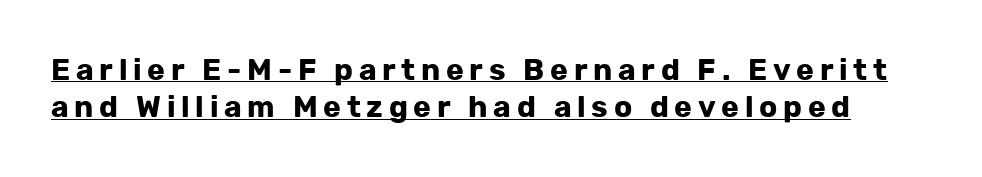
The image shows 30 px bold sans-serif type, upright; set line spacing 1.24x, underlined; low stroke contrast and a medium x-height.
